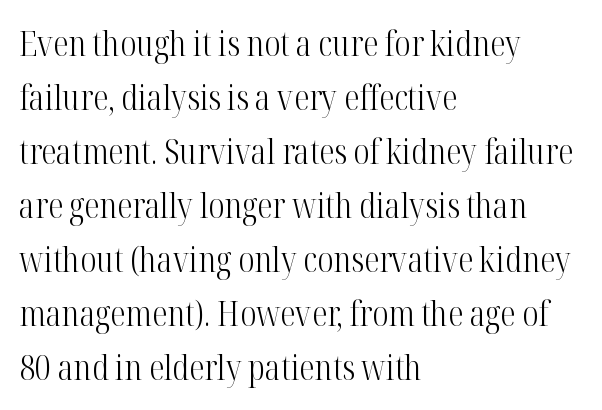
Q: Is the text bold? A: No.
Q: Is the text italic (slanted)? A: No, it is upright.
Q: Is the typeface a serif or a sans-serif typeface? A: Serif.
Q: Is the text underlined? A: No.
Q: How is the paragraph aligned? A: Left-aligned.
Q: Is the spacing between letters normal or unusually wide? A: Normal.
Q: Is the spacing between lines tight, normal or loose? A: Normal.
Q: Width (condensed, normal, or wide)? A: Condensed.
Q: Stroke contrast? A: High.
Q: x-height? A: Medium.
Q: Monospaced? A: No.
